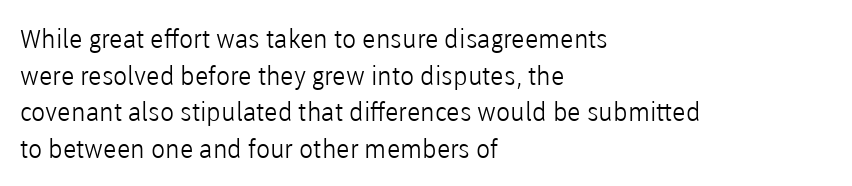
{"italic": "no", "bold": "no", "underline": "no", "align": "left", "line_spacing": "normal", "line_spacing_ratio": 1.41, "letter_spacing": "normal", "letter_spacing_em": 0.0, "glyph_px": 26}
